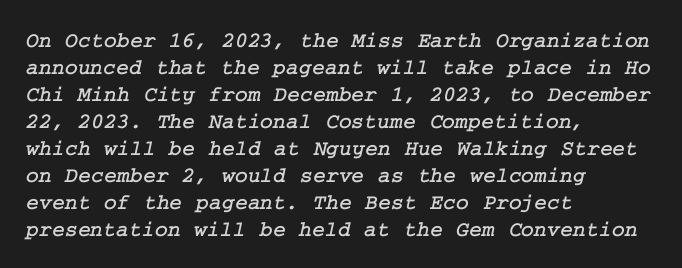
The image shows 22 px text type; set left-aligned, line spacing 1.23x, normal letter spacing, not underlined.
